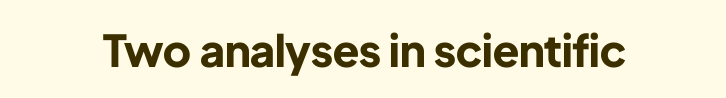
The tracking reads as untouched default to a designer's eye. Only glyphs here, with clear space below each row. The font's upright variant was chosen for this text. Compared with an ordinary text face, these strokes are far heavier — a full bold.
